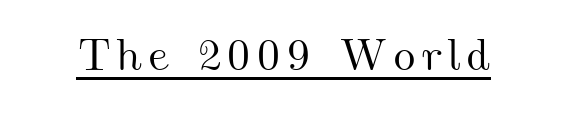
{"width": "wide", "stroke_contrast": "medium", "x_height": "small", "monospaced": "no", "underline": "yes", "glyph_px": 45}
